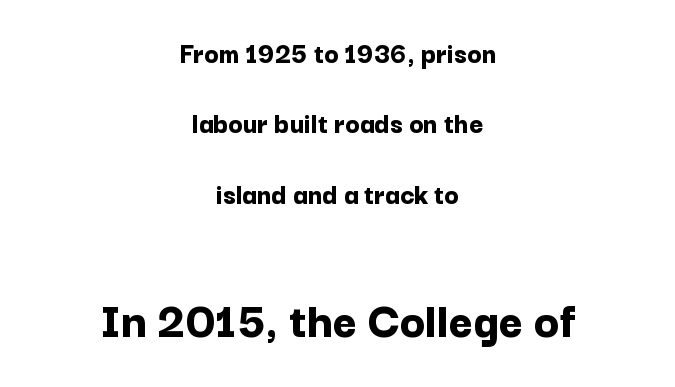
Each new line begins a long way beneath the previous one. Serif or sans? Sans — the stroke terminals are bare. Is the lower block the larger one? Yes — the lower block carries the bigger type. Caption: standard tracking, unaltered. When letters stand straight like this, we call the style roman or upright. This sample is center-justified, so both line endings float freely.
